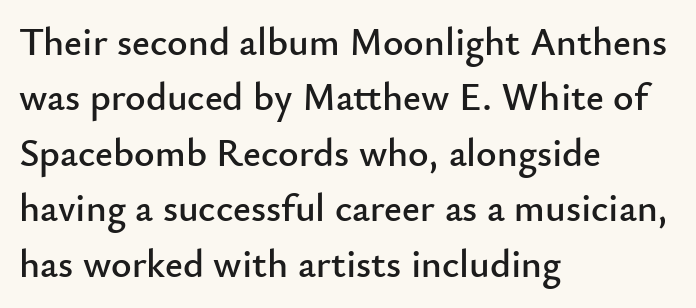
{"serif": "no", "italic": "no", "width": "normal", "stroke_contrast": "low", "x_height": "small", "monospaced": "no", "underline": "no", "align": "left", "line_spacing": "normal", "line_spacing_ratio": 1.42, "letter_spacing": "normal", "letter_spacing_em": 0.0, "glyph_px": 39}
